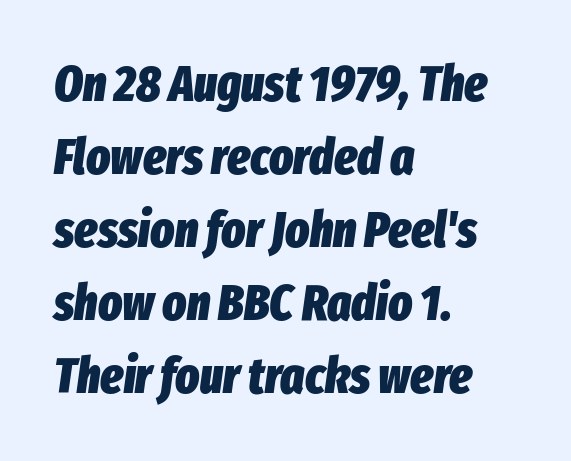
{"italic": "yes", "lean": "right", "slant_degrees": 8, "bold": "yes", "weight": "heavy", "width": "condensed", "stroke_contrast": "low", "x_height": "medium", "monospaced": "no", "underline": "no", "align": "left", "line_spacing": "normal", "line_spacing_ratio": 1.46, "letter_spacing": "normal", "letter_spacing_em": 0.0, "glyph_px": 50}
